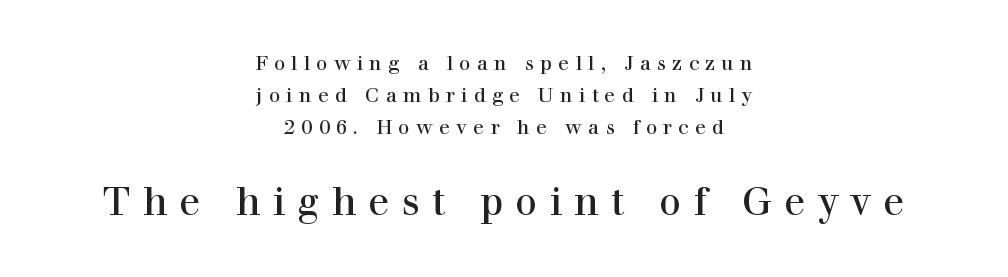
Clear beneath every line of the passage. Are there feet on the stems? There are — it's a serif. Is the letter spacing exaggerated? Yes — the characters are pushed far apart. Between these two stacked blocks, the lower one wins on size. Nope, not italic — everything's standing straight. A typesetter would call this proportional, since set widths differ per character.
